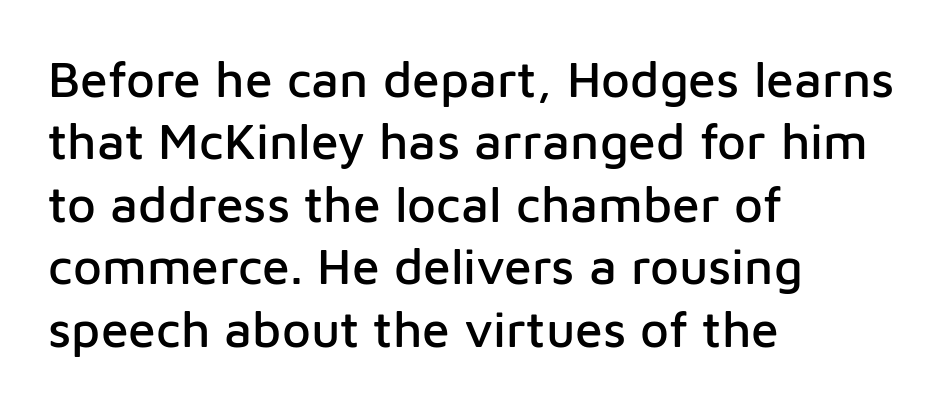
Each row of text sits above clean, open space. Inter-character spacing is left at the font's built-in metrics. The lettering holds an erect, upright posture throughout. Varying glyph widths throughout — classic text-font behaviour. Honestly, the row spacing looks completely unremarkable. One-word summary of the alignment: left.
